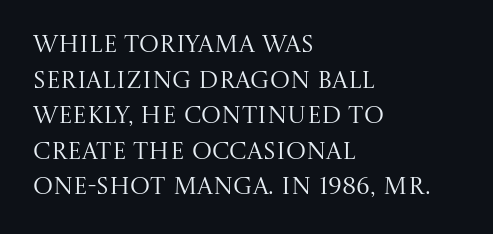
Q: Is the text bold? A: No.
Q: Is the text italic (slanted)? A: No, it is upright.
Q: Is the text underlined? A: No.
Q: How is the paragraph aligned? A: Left-aligned.
Q: Is the spacing between letters normal or unusually wide? A: Normal.
Q: Is the spacing between lines tight, normal or loose? A: Normal.
